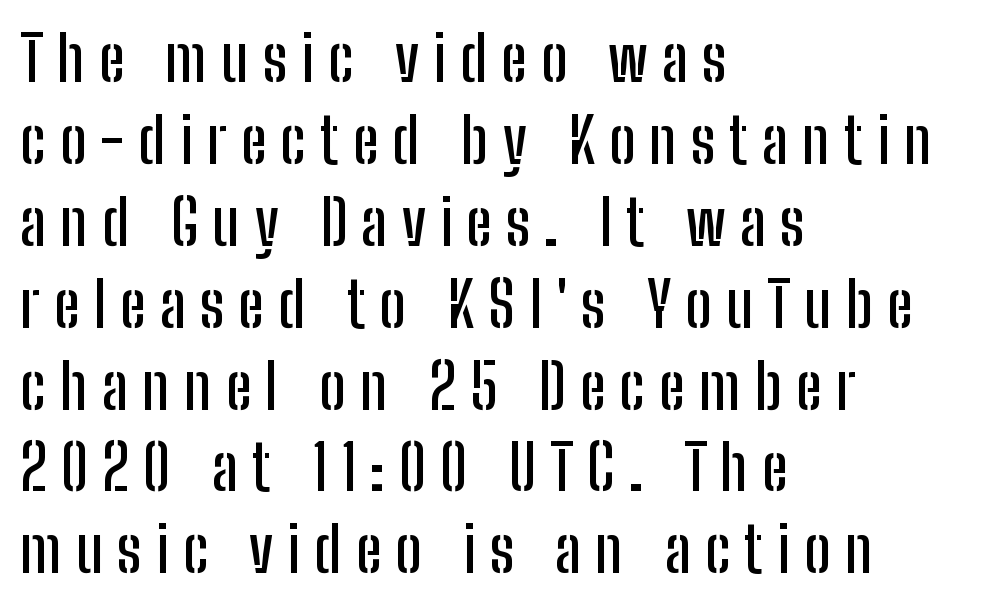
{"serif": "no", "italic": "no", "width": "condensed", "stroke_contrast": "low", "x_height": "medium", "monospaced": "no", "underline": "no", "align": "left", "line_spacing": "normal", "line_spacing_ratio": 1.3, "letter_spacing": "wide", "letter_spacing_em": 0.22, "glyph_px": 63}
